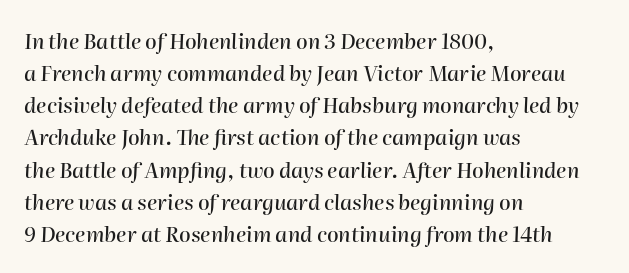
The text carries the slant typical of an italic or oblique font. Horizontally, the lines are justified to the leading edge only. The strip under each line holds only bare page. Baseline-to-baseline distance is the conventional proportion of letter height. This sample uses plain, unmodified letter spacing.
